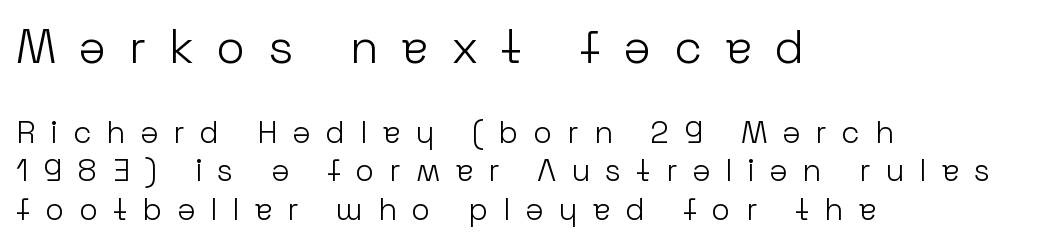
Here the glyphs are tracked loosely, breaking word shapes into spaced letters. In this sample the first text group is rendered at the bigger scale. Short and long lines alike share a common starting point at left. In terms of letterform style, serifs are entirely absent.
